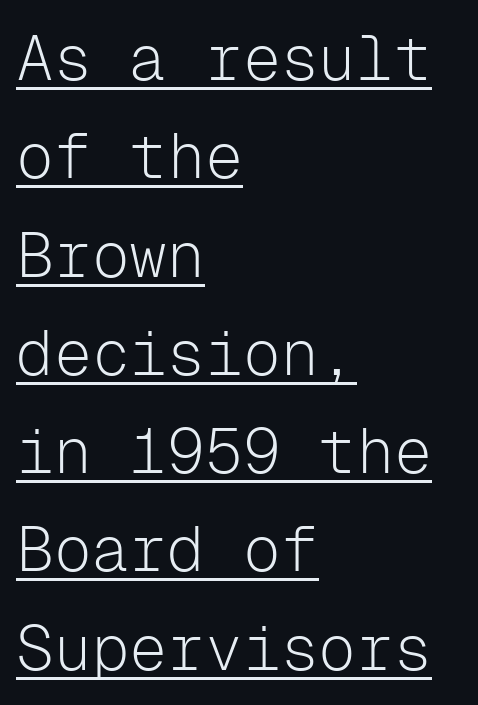
The image shows 63 px light sans-serif type, upright, monospaced; set left-aligned, normal line spacing (1.56x), normal letter spacing, underlined; low stroke contrast and a medium x-height.
